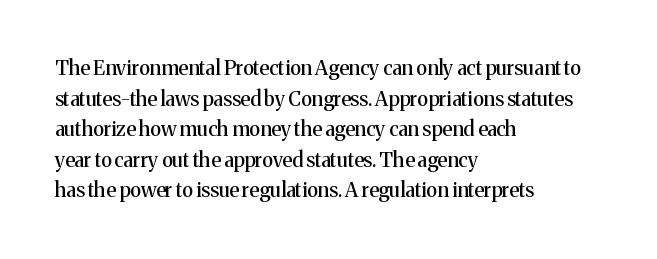
The image shows 20 px text type, upright; set left-aligned, normal line spacing (1.53x), normal letter spacing, not underlined.
